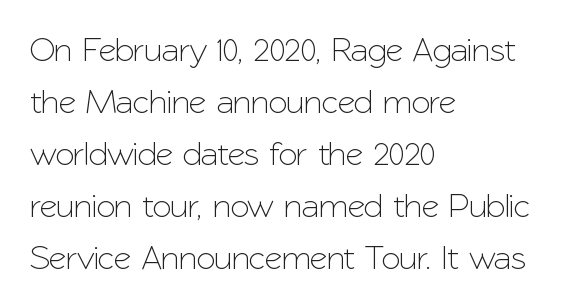
The image shows 34 px sans-serif type, upright; set left-aligned, normal line spacing (1.53x), normal letter spacing, not underlined; low stroke contrast and a medium x-height.
